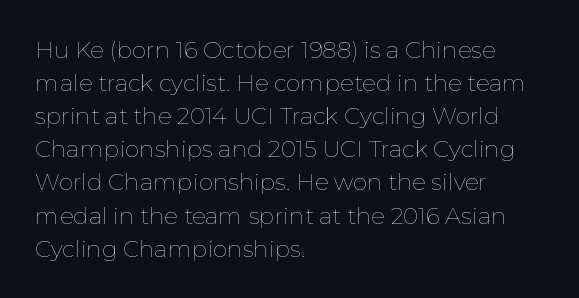
The image shows 23 px text type, upright; set left-aligned, normal line spacing (1.44x), normal letter spacing, not underlined.
